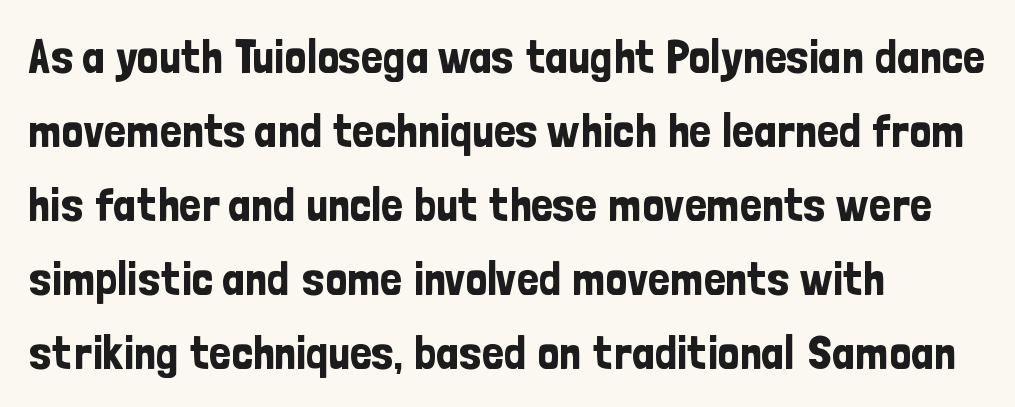
In CSS terms this would be text-align: left. The letters sit at their default tracking, neither squeezed nor spread. This is sans-serif lettering, the kind often seen on screens and signage. Descenders are the only things crossing below the line. Note the varied advance widths — an 'i' is clearly narrower than an 'm'.
